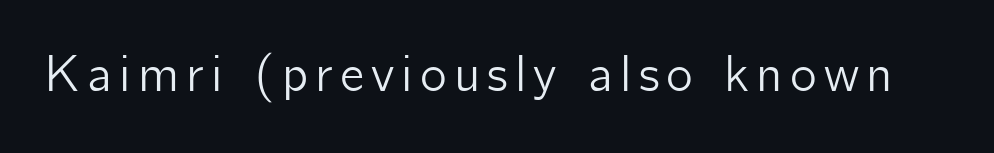
{"serif": "no", "italic": "no", "width": "normal", "stroke_contrast": "low", "x_height": "medium", "monospaced": "no", "underline": "no", "glyph_px": 51}
